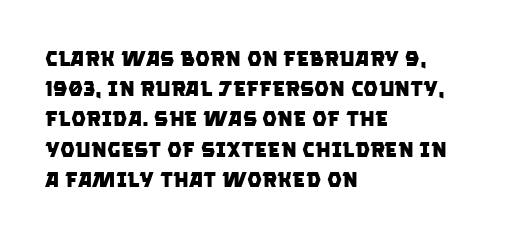
Q: Is the text bold? A: Yes.
Q: Is the text underlined? A: No.
Q: How is the paragraph aligned? A: Left-aligned.
Q: Is the spacing between letters normal or unusually wide? A: Normal.
Q: Is the spacing between lines tight, normal or loose? A: Normal.
